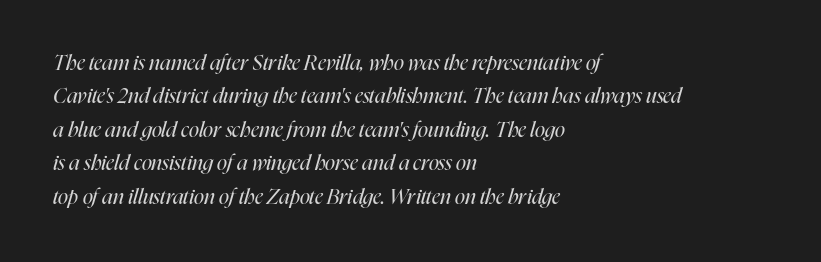
The axis of the letterforms is tilted away from vertical. The face used here is rendered with its standard letterfit. Whoever set this chose a conventional vertical rhythm. Reading down the block, your eye returns to a fixed left position each line. The baseline area is clear.
